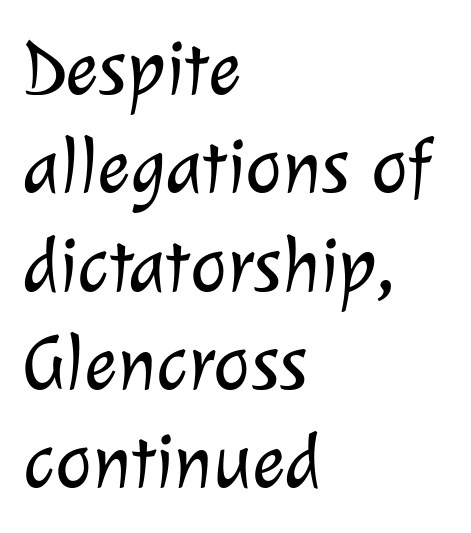
The image shows 78 px light sans-serif type; set left-aligned, normal line spacing (1.26x), normal letter spacing, not underlined; low stroke contrast and a medium x-height.
